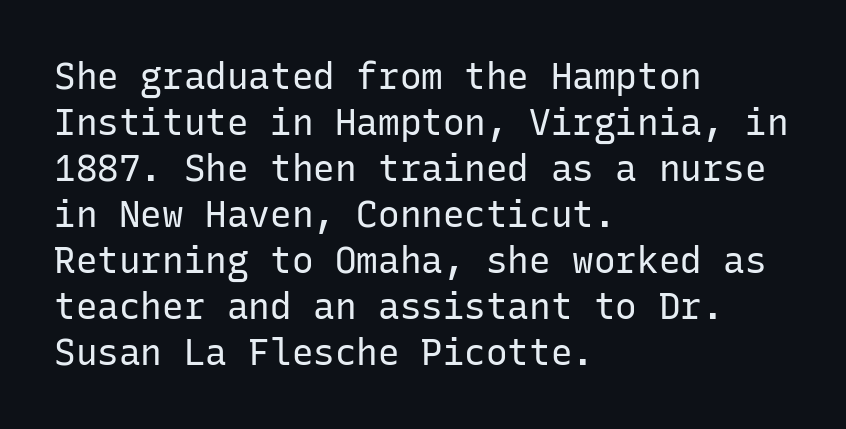
Short and long lines alike share a common starting point at left. Vertically, the passage feels balanced, rows spaced as you'd expect. Italic: no, the glyphs are upright roman. Examine the stroke ends and you'll find no serifs.
